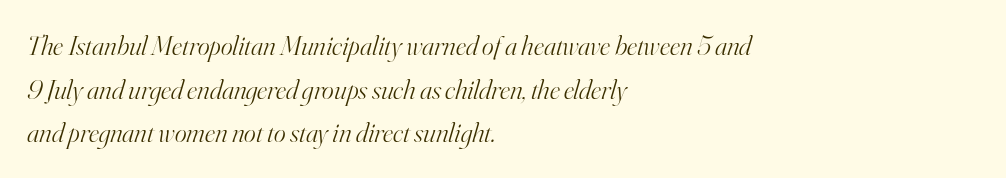
The image shows 28 px light serif type, italic (leaning right); set left-aligned, normal line spacing (1.56x), normal letter spacing, not underlined; high stroke contrast and a small x-height.
